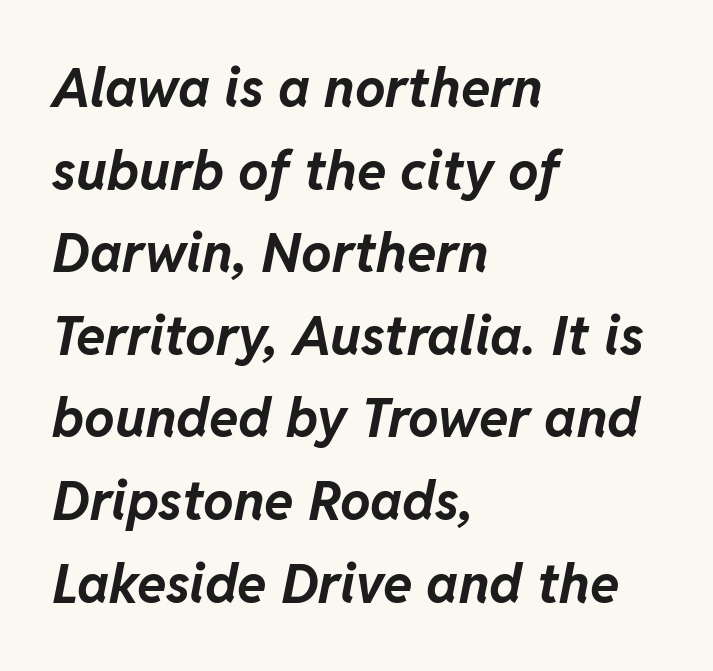
{"italic": "yes", "lean": "right", "slant_degrees": 11, "bold": "yes", "weight": "bold", "width": "normal", "stroke_contrast": "low", "x_height": "medium", "monospaced": "no", "underline": "no", "align": "left", "line_spacing": "normal", "line_spacing_ratio": 1.53, "letter_spacing": "normal", "letter_spacing_em": 0.0, "glyph_px": 54}
